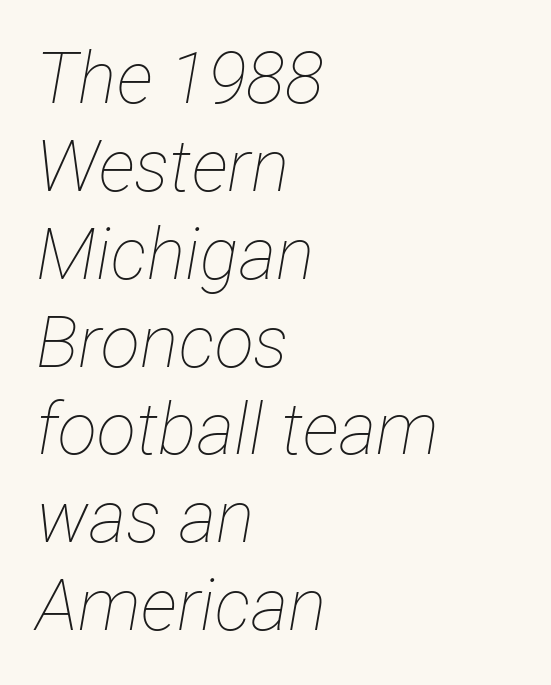
Short note: letters normally spaced. If you drew a line through each stem, it would be angled. Just letters on the line, the space beneath them empty. The rendering uses natural spacing where letterforms have individual widths. A student would call this left alignment; a typographer would say flush left, rag right.
